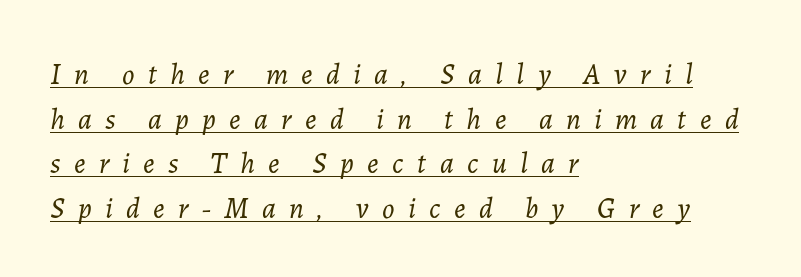
The image shows 29 px light type, italic (leaning right); set left-aligned, normal line spacing (1.54x), unusually wide letter spacing (+0.46 em), underlined; low stroke contrast and a medium x-height.
